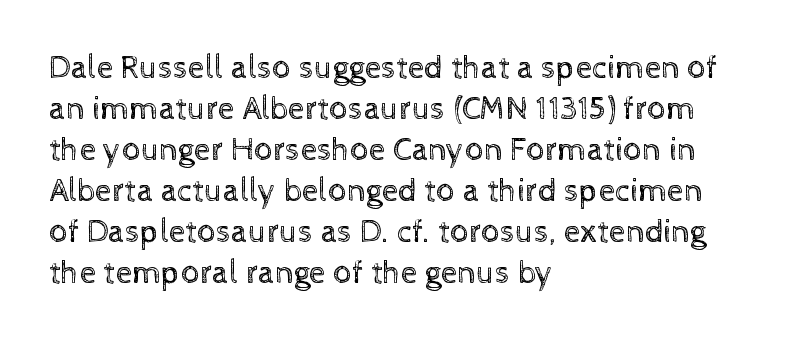
Q: Is the text bold? A: No.
Q: Is the text italic (slanted)? A: No, it is upright.
Q: Is the text underlined? A: No.
Q: How is the paragraph aligned? A: Left-aligned.
Q: Is the spacing between letters normal or unusually wide? A: Normal.
Q: Width (condensed, normal, or wide)? A: Normal.
Q: x-height? A: Medium.
Q: Monospaced? A: No.
